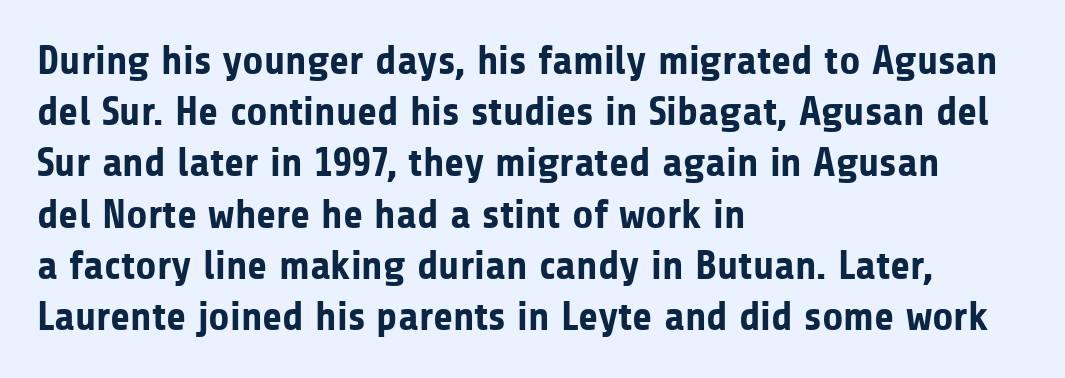
Q: Is the text bold? A: Yes.
Q: Is the text italic (slanted)? A: No, it is upright.
Q: Is the typeface a serif or a sans-serif typeface? A: Sans-serif.
Q: Is the text underlined? A: No.
Q: How is the paragraph aligned? A: Left-aligned.
Q: Is the spacing between letters normal or unusually wide? A: Normal.
Q: Is the spacing between lines tight, normal or loose? A: Normal.
Q: Width (condensed, normal, or wide)? A: Normal.
Q: Stroke contrast? A: Low.
Q: x-height? A: Medium.
Q: Monospaced? A: No.
